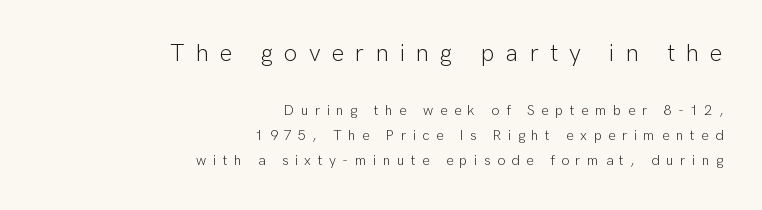
{"italic": "no", "bold": "no", "underline": "no", "align": "right", "line_spacing_ratio": 1.81, "letter_spacing": "wide", "letter_spacing_em": 0.46, "larger_block": "first", "size_ratio": 1.71, "glyph_px": 24}
